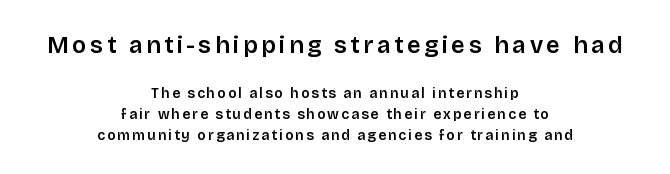
When letters stand straight like this, we call the style roman or upright. Regarding leading, the lines here are spaced in the standard way. This rendering uses center alignment, leaving both contours irregular but symmetric. Type size steps down from the first block to the second. The area under the type is left untouched. On the weight axis this lands at semibold, roughly 600.
